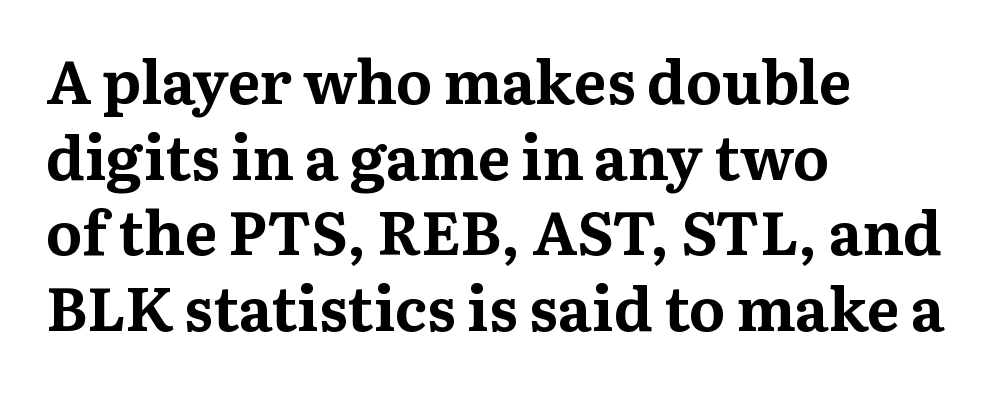
{"serif": "yes", "italic": "no", "bold": "yes", "weight": "bold", "width": "normal", "stroke_contrast": "medium", "x_height": "medium", "monospaced": "no", "underline": "no", "align": "left", "line_spacing_ratio": 1.24, "letter_spacing": "normal", "letter_spacing_em": 0.0, "glyph_px": 61}
